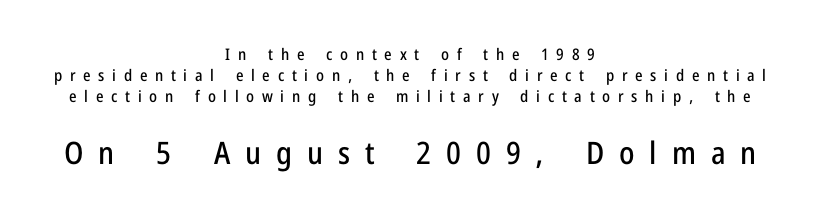
Look at the bottom of the vertical strokes: they stop flat, with no serifs. Looks like regular typesetting: each glyph gets only the width it needs. The letters stand straight up with perfectly vertical stems. The later block is typeset at a bigger size than the earlier block.
